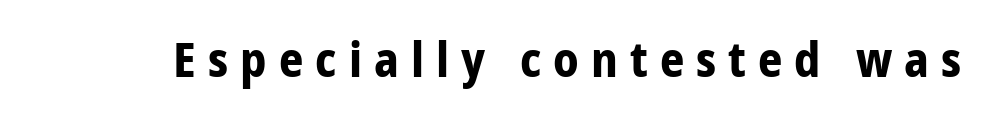
{"serif": "no", "italic": "no", "bold": "yes", "weight": "bold", "width": "normal", "stroke_contrast": "low", "x_height": "medium", "monospaced": "no", "underline": "no", "letter_spacing": "wide", "letter_spacing_em": 0.25, "glyph_px": 48}
